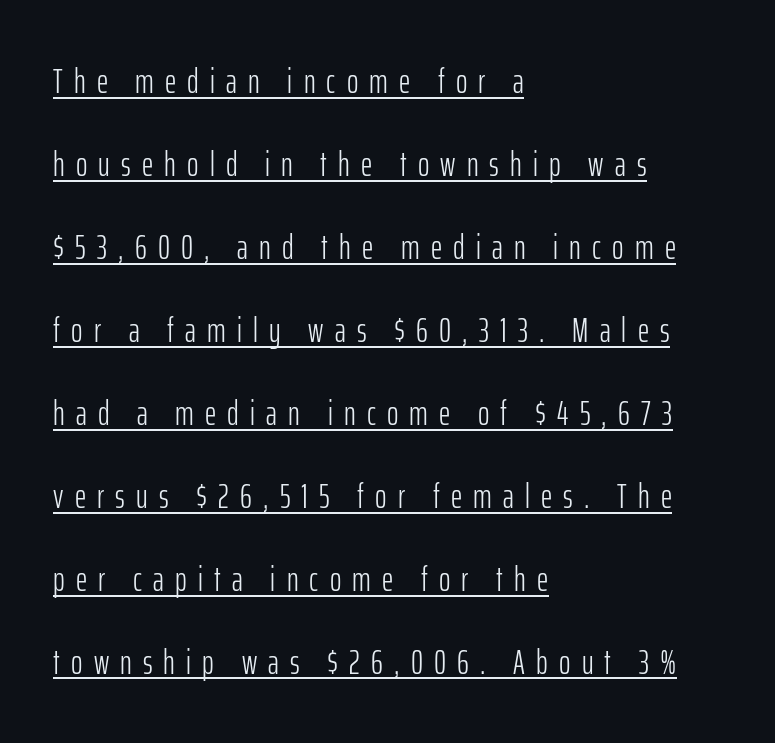
Q: Is the text bold? A: No.
Q: Is the text italic (slanted)? A: No, it is upright.
Q: Is the typeface a serif or a sans-serif typeface? A: Sans-serif.
Q: Is the text underlined? A: Yes.
Q: How is the paragraph aligned? A: Left-aligned.
Q: Is the spacing between letters normal or unusually wide? A: Unusually wide.
Q: Is the spacing between lines tight, normal or loose? A: Loose.
Q: Width (condensed, normal, or wide)? A: Condensed.
Q: Stroke contrast? A: Low.
Q: x-height? A: Medium.
Q: Monospaced? A: No.
